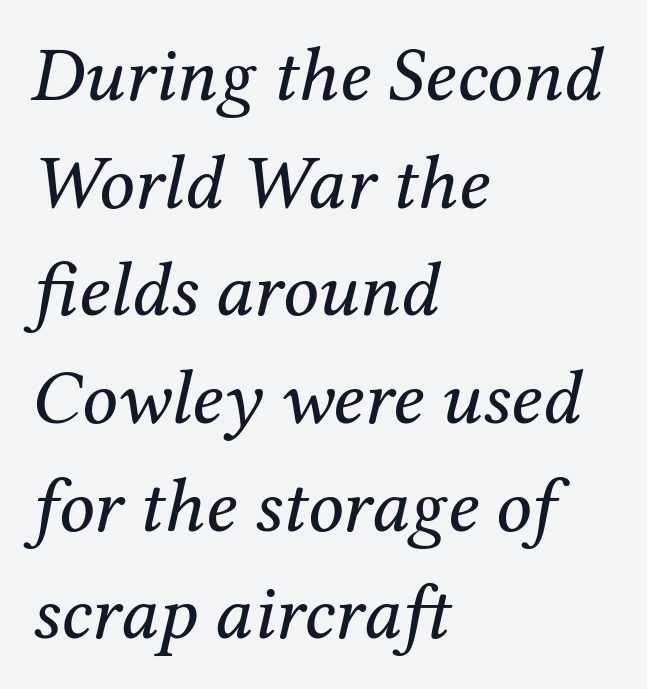
The image shows 78 px regular-weight serif type, italic (leaning right); set left-aligned, normal line spacing (1.38x), normal letter spacing, not underlined; medium stroke contrast and a medium x-height.
